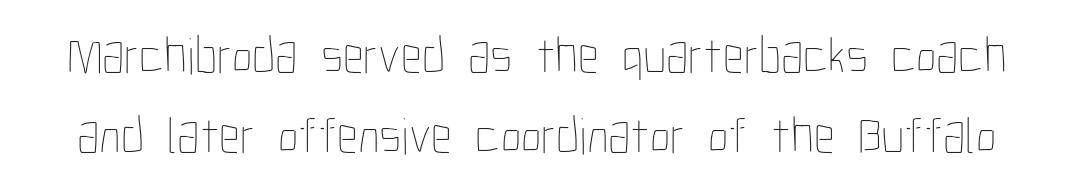
Characters remain perfectly vertical along every line. Quick note: underline off. Is the stroke heavy? The answer is a plain regular-or-lighter. Character widths vary here, with narrow letters taking less room than wide ones.
